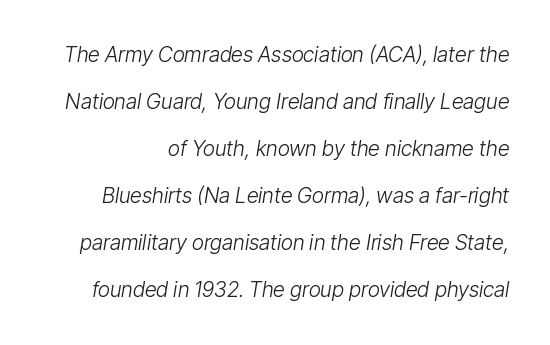
{"italic": "yes", "lean": "right", "slant_degrees": 9, "bold": "no", "underline": "no", "line_spacing": "loose", "line_spacing_ratio": 2.24, "letter_spacing": "normal", "letter_spacing_em": 0.0, "glyph_px": 21}
